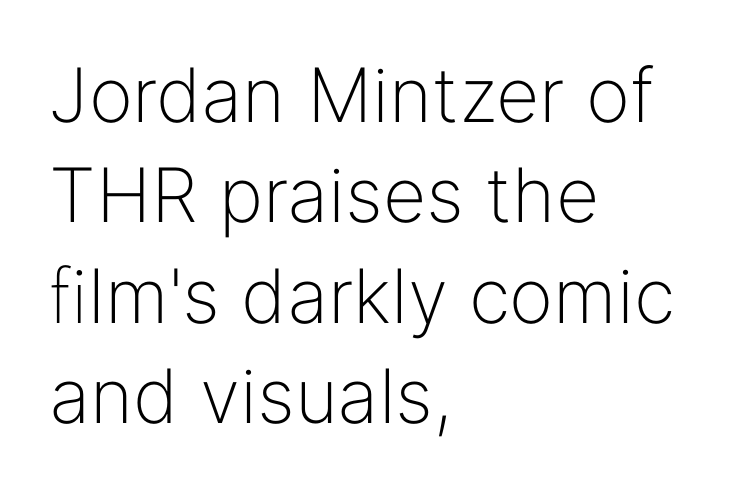
Q: Is the text bold? A: No.
Q: Is the text italic (slanted)? A: No, it is upright.
Q: Is the typeface a serif or a sans-serif typeface? A: Sans-serif.
Q: Is the text underlined? A: No.
Q: How is the paragraph aligned? A: Left-aligned.
Q: Is the spacing between letters normal or unusually wide? A: Normal.
Q: Is the spacing between lines tight, normal or loose? A: Normal.
Q: Width (condensed, normal, or wide)? A: Normal.
Q: Stroke contrast? A: Low.
Q: x-height? A: Medium.
Q: Monospaced? A: No.
